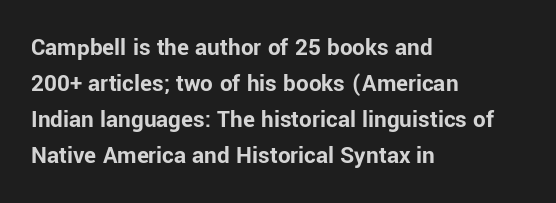
The image shows 25 px bold type, upright; set left-aligned, normal line spacing (1.44x), normal letter spacing, not underlined.
